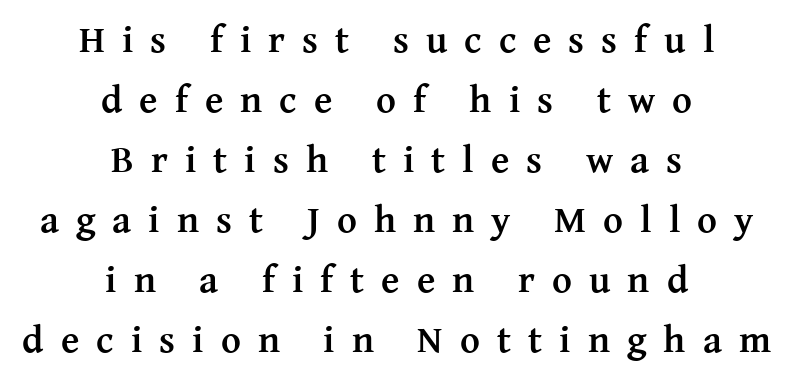
Q: Is the text bold? A: Yes.
Q: Is the text italic (slanted)? A: No, it is upright.
Q: Is the typeface a serif or a sans-serif typeface? A: Serif.
Q: Is the text underlined? A: No.
Q: How is the paragraph aligned? A: Centered.
Q: Is the spacing between letters normal or unusually wide? A: Unusually wide.
Q: Is the spacing between lines tight, normal or loose? A: Normal.
Q: Width (condensed, normal, or wide)? A: Normal.
Q: Stroke contrast? A: Medium.
Q: x-height? A: Medium.
Q: Monospaced? A: No.
